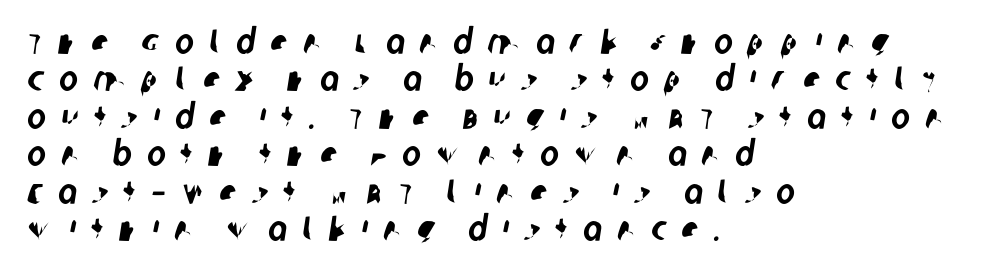
The image shows 35 px condensed sans-serif type; set left-aligned, tight line spacing (1.07x), unusually wide letter spacing (+0.44 em), not underlined; low stroke contrast and a large x-height.
